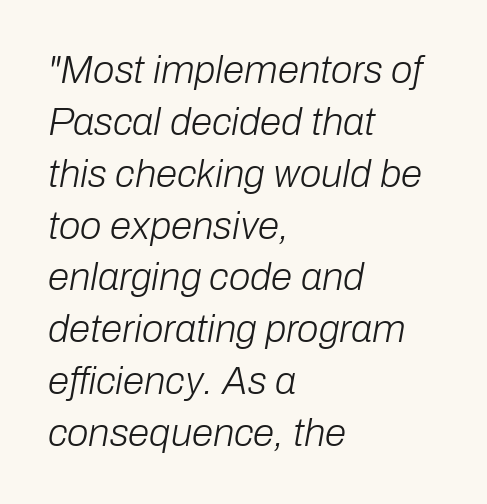
Stems and bowls with no extra thickness — not bold. Is the type slanted? Yes — the strokes lean at a clear angle. The leading is moderate, giving the passage an even texture. Layout note: lines flush left.
